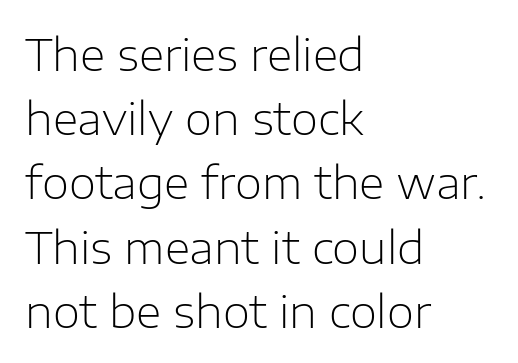
The image shows 44 px light sans-serif type, upright; set left-aligned, normal line spacing (1.46x), normal letter spacing, not underlined; low stroke contrast and a medium x-height.
